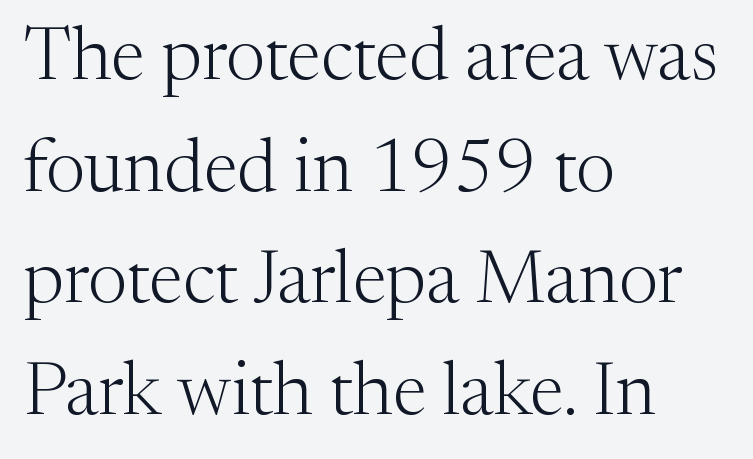
Q: Is the text bold? A: No.
Q: Is the text italic (slanted)? A: No, it is upright.
Q: Is the typeface a serif or a sans-serif typeface? A: Serif.
Q: Is the text underlined? A: No.
Q: How is the paragraph aligned? A: Left-aligned.
Q: Is the spacing between letters normal or unusually wide? A: Normal.
Q: Is the spacing between lines tight, normal or loose? A: Normal.
Q: Width (condensed, normal, or wide)? A: Normal.
Q: Stroke contrast? A: Medium.
Q: x-height? A: Medium.
Q: Monospaced? A: No.
